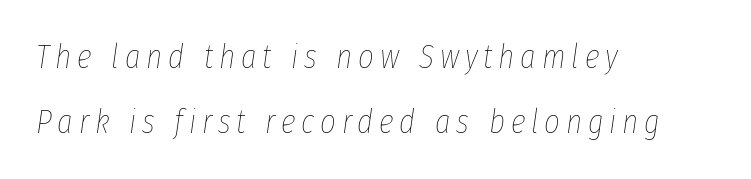
{"italic": "yes", "lean": "right", "slant_degrees": 8, "bold": "no", "weight": "thin", "width": "condensed", "stroke_contrast": "low", "x_height": "medium", "monospaced": "no", "underline": "no", "align": "left", "line_spacing": "loose", "line_spacing_ratio": 1.9, "glyph_px": 34}
